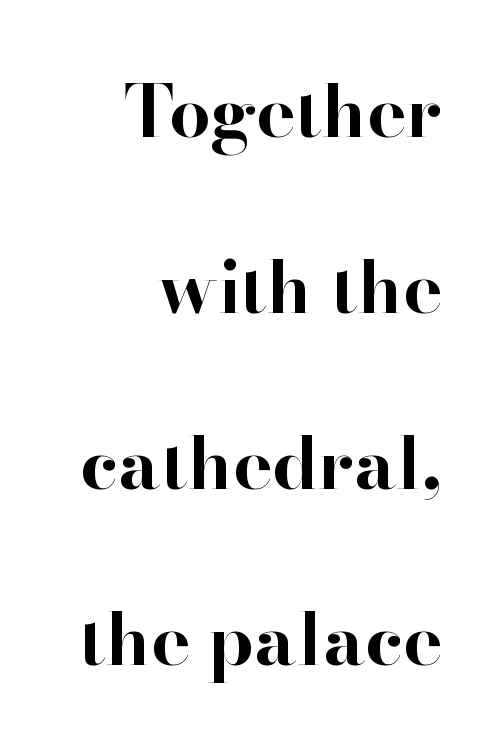
{"serif": "yes", "italic": "no", "bold": "yes", "weight": "bold", "width": "normal", "stroke_contrast": "high", "x_height": "small", "monospaced": "no", "underline": "no", "align": "right", "line_spacing": "loose", "line_spacing_ratio": 2.41, "letter_spacing": "normal", "letter_spacing_em": 0.0, "glyph_px": 73}
